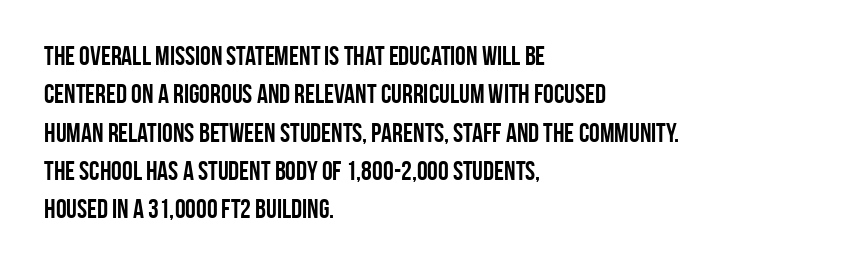
Q: Is the text bold? A: Yes.
Q: Is the text italic (slanted)? A: No, it is upright.
Q: Is the text underlined? A: No.
Q: How is the paragraph aligned? A: Left-aligned.
Q: Is the spacing between letters normal or unusually wide? A: Normal.
Q: Is the spacing between lines tight, normal or loose? A: Normal.
